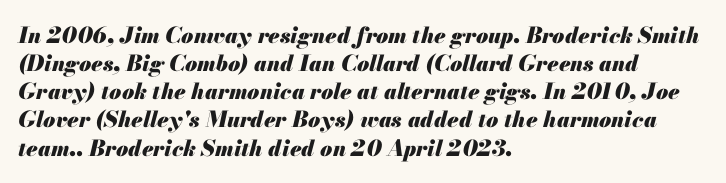
Q: Is the text bold? A: Yes.
Q: Is the text italic (slanted)? A: Yes, it leans right by about 13 degrees.
Q: Is the text underlined? A: No.
Q: How is the paragraph aligned? A: Left-aligned.
Q: Is the spacing between letters normal or unusually wide? A: Normal.
Q: Is the spacing between lines tight, normal or loose? A: Normal.
